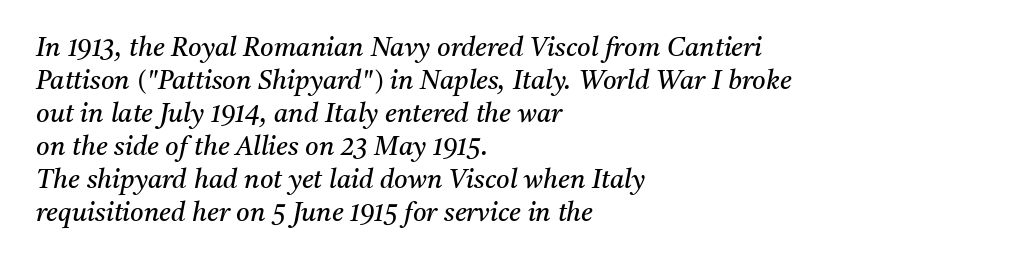
The image shows 26 px text type, italic (leaning right); set left-aligned, normal line spacing (1.27x), normal letter spacing, not underlined.
